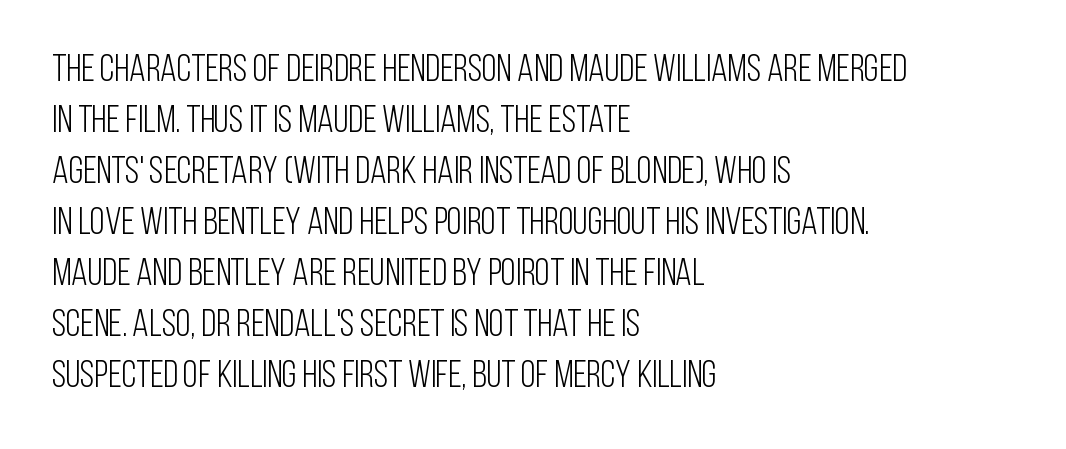
The image shows 38 px light, condensed sans-serif type, upright; set left-aligned, normal line spacing (1.34x), normal letter spacing, not underlined; low stroke contrast and a large x-height.
